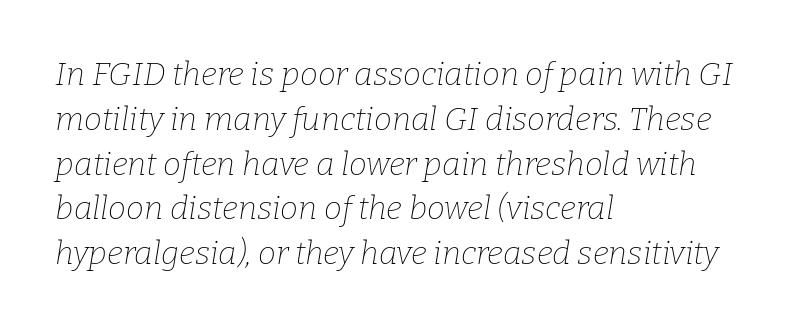
{"serif": "yes", "italic": "yes", "lean": "right", "slant_degrees": 9, "bold": "no", "weight": "thin", "width": "normal", "stroke_contrast": "low", "x_height": "medium", "monospaced": "no", "underline": "no", "align": "left", "line_spacing": "normal", "line_spacing_ratio": 1.4, "letter_spacing": "normal", "letter_spacing_em": 0.0, "glyph_px": 32}
